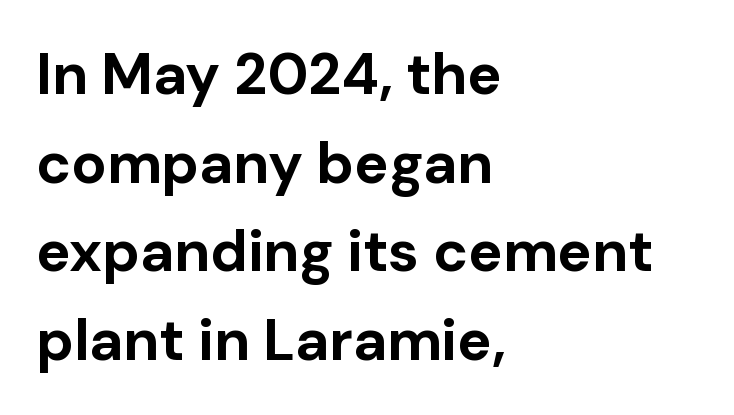
Q: Is the text bold? A: Yes.
Q: Is the text italic (slanted)? A: No, it is upright.
Q: Is the typeface a serif or a sans-serif typeface? A: Sans-serif.
Q: Is the text underlined? A: No.
Q: How is the paragraph aligned? A: Left-aligned.
Q: Is the spacing between letters normal or unusually wide? A: Normal.
Q: Is the spacing between lines tight, normal or loose? A: Normal.
Q: Width (condensed, normal, or wide)? A: Normal.
Q: Stroke contrast? A: Low.
Q: x-height? A: Medium.
Q: Monospaced? A: No.
